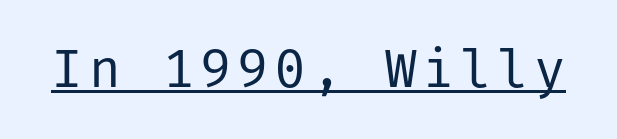
The image shows 53 px regular-weight sans-serif type, upright; set underlined; low stroke contrast and a medium x-height.
